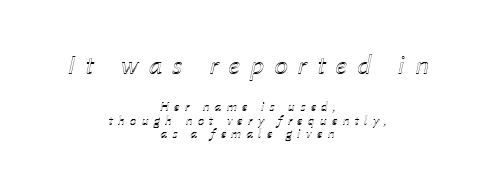
Q: Is the text italic (slanted)? A: Yes, it leans right by about 12 degrees.
Q: Is the text underlined? A: No.
Q: How is the paragraph aligned? A: Centered.
Q: Is the spacing between letters normal or unusually wide? A: Unusually wide.
Q: Is the spacing between lines tight, normal or loose? A: Tight.
Q: Which block of text is set in a larger size, the first (top) or the second (bottom)? A: The first (top) one.
Q: Width (condensed, normal, or wide)? A: Normal.
Q: x-height? A: Medium.
Q: Monospaced? A: No.
